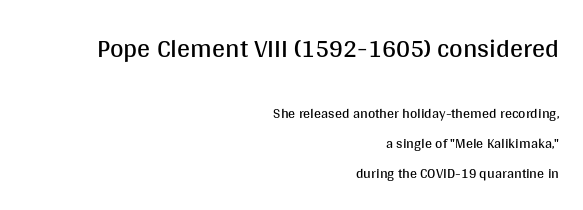
Q: Is the text bold? A: No.
Q: Is the text italic (slanted)? A: No, it is upright.
Q: Is the text underlined? A: No.
Q: How is the paragraph aligned? A: Right-aligned.
Q: Is the spacing between letters normal or unusually wide? A: Normal.
Q: Is the spacing between lines tight, normal or loose? A: Loose.
Q: Which block of text is set in a larger size, the first (top) or the second (bottom)? A: The first (top) one.
